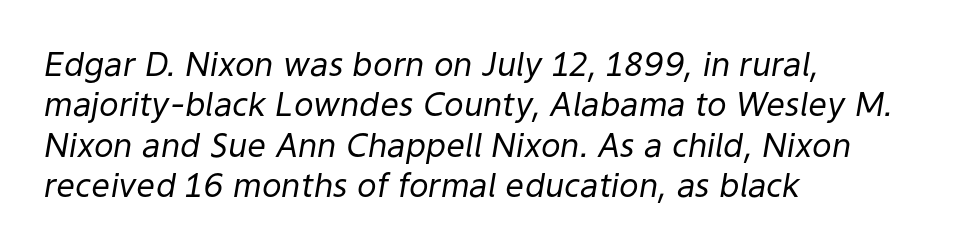
Q: Is the text bold? A: No.
Q: Is the text italic (slanted)? A: Yes, it leans right by about 9 degrees.
Q: Is the text underlined? A: No.
Q: How is the paragraph aligned? A: Left-aligned.
Q: Is the spacing between letters normal or unusually wide? A: Normal.
Q: Width (condensed, normal, or wide)? A: Normal.
Q: Stroke contrast? A: Low.
Q: x-height? A: Medium.
Q: Monospaced? A: No.
